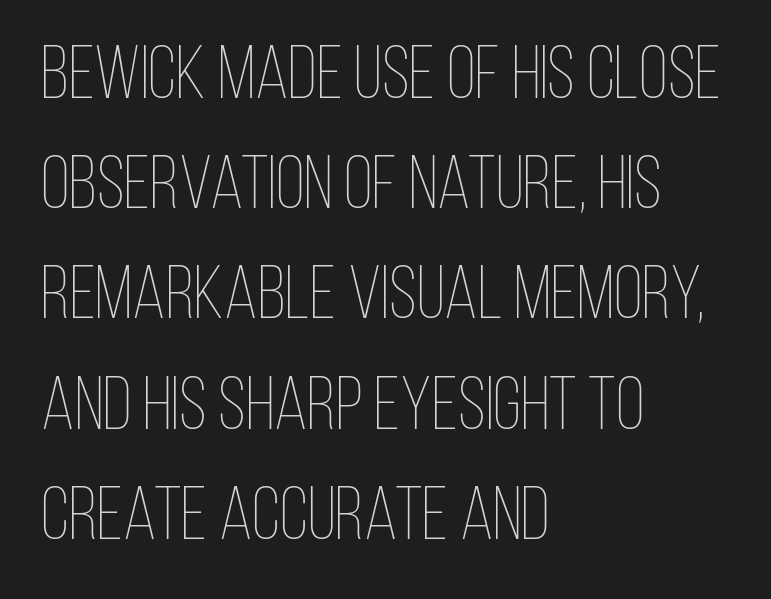
Q: Is the text bold? A: No.
Q: Is the text italic (slanted)? A: No, it is upright.
Q: Is the text underlined? A: No.
Q: How is the paragraph aligned? A: Left-aligned.
Q: Is the spacing between letters normal or unusually wide? A: Normal.
Q: Is the spacing between lines tight, normal or loose? A: Normal.
Q: Width (condensed, normal, or wide)? A: Condensed.
Q: Stroke contrast? A: Low.
Q: x-height? A: Large.
Q: Monospaced? A: No.
